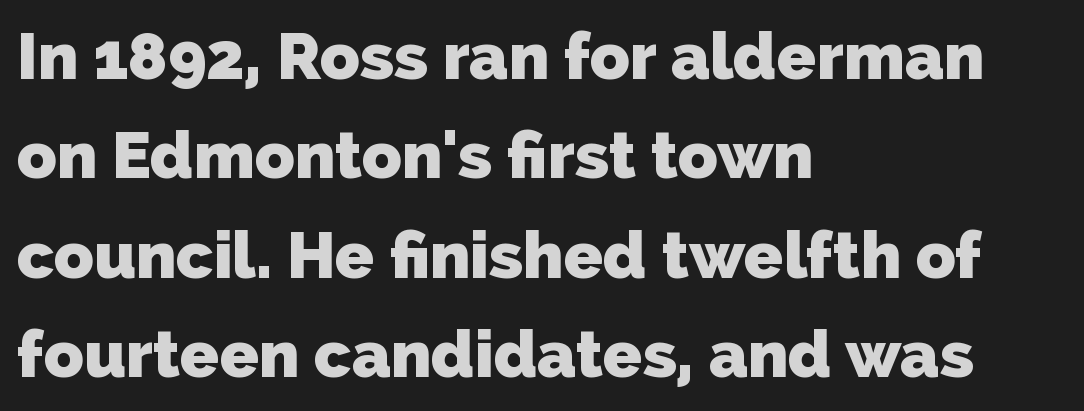
Q: Is the text bold? A: Yes.
Q: Is the typeface a serif or a sans-serif typeface? A: Sans-serif.
Q: Is the text underlined? A: No.
Q: How is the paragraph aligned? A: Left-aligned.
Q: Is the spacing between letters normal or unusually wide? A: Normal.
Q: Is the spacing between lines tight, normal or loose? A: Normal.
Q: Width (condensed, normal, or wide)? A: Normal.
Q: Stroke contrast? A: Low.
Q: x-height? A: Medium.
Q: Monospaced? A: No.
